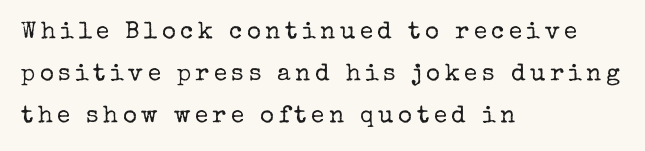
{"italic": "no", "bold": "no", "underline": "no", "align": "left", "line_spacing_ratio": 1.74, "glyph_px": 24}
